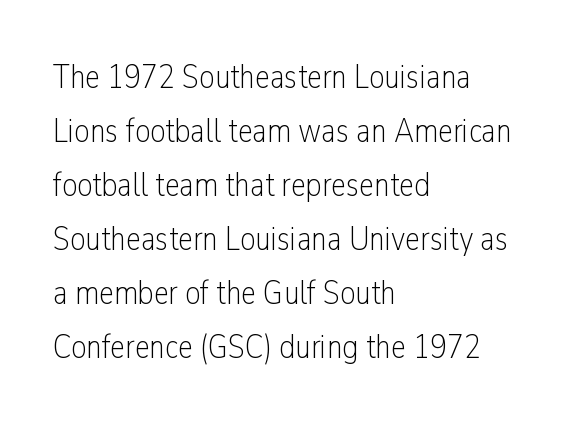
The image shows 34 px light, condensed sans-serif type, upright; set left-aligned, normal line spacing (1.59x), normal letter spacing, not underlined; low stroke contrast and a medium x-height.
